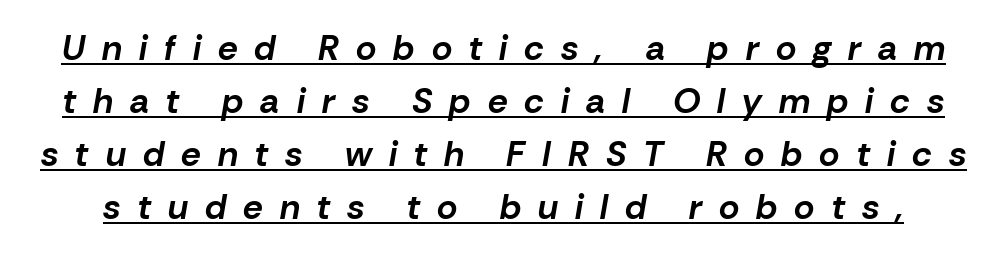
Do the characters align in a grid? No, the font is proportional. Is there much room between lines? A standard amount, neither cramped nor airy. You could only call the tracking loose — the letters float apart. The lettering tilts uniformly, giving the passage an italic look. Each glyph is drawn with heavy, bold strokes. Compared with undecorated copy, this sample adds a rule below the words.
